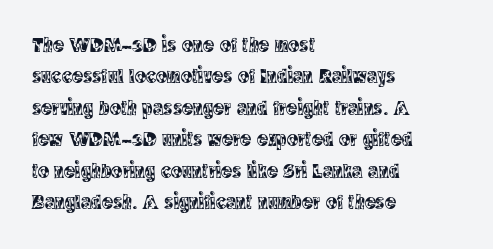
Unmarked baselines from the first word to the last. Every character sits straight up, as roman type does. The lines in this sample share a left origin and differ only in where they stop. Summary of vertical rhythm: regular, with standard interline spacing. Inter-character spacing is left at the font's built-in metrics.
